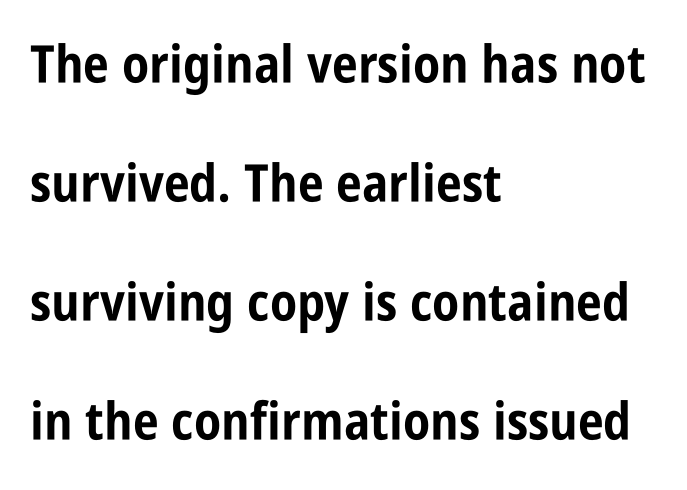
{"serif": "no", "italic": "no", "bold": "yes", "weight": "bold", "width": "condensed", "stroke_contrast": "low", "x_height": "large", "monospaced": "no", "underline": "no", "align": "left", "line_spacing": "loose", "line_spacing_ratio": 2.29, "letter_spacing": "normal", "letter_spacing_em": 0.0, "glyph_px": 52}
